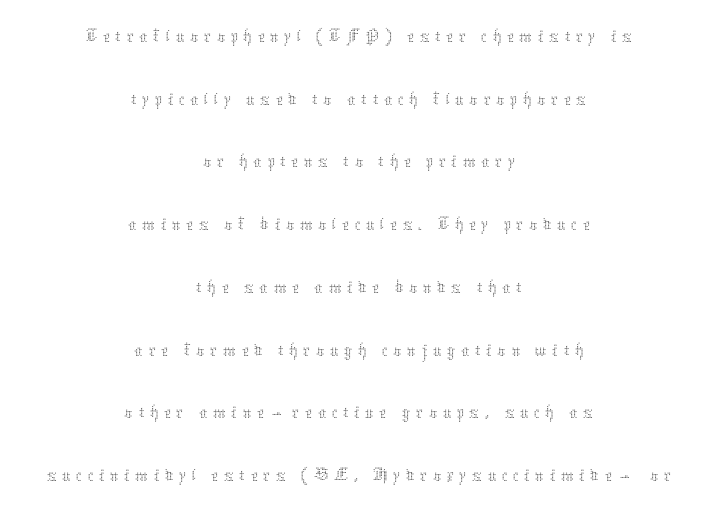
{"italic": "no", "bold": "no", "weight": "thin", "width": "normal", "stroke_contrast": "medium", "x_height": "medium", "monospaced": "no", "underline": "no", "align": "center", "line_spacing": "normal", "line_spacing_ratio": 1.53, "glyph_px": 41}
